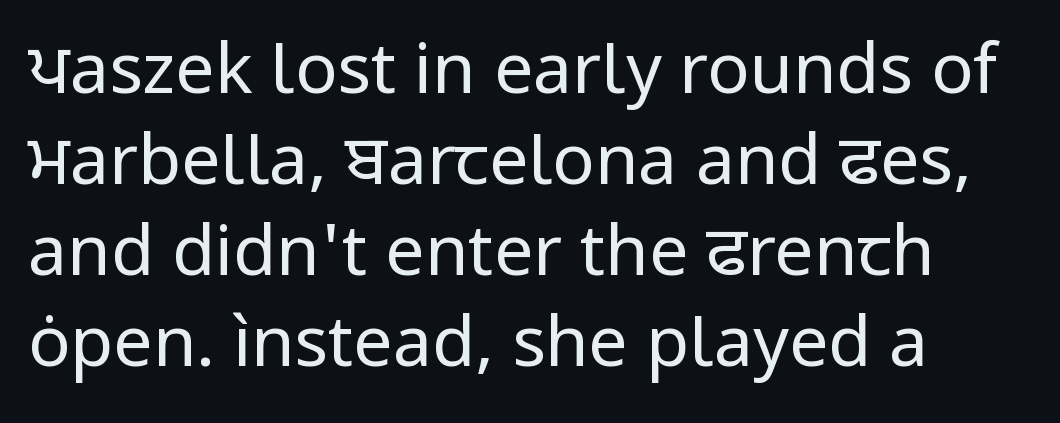
The face used here is proportionally spaced, like ordinary book or web type. This reads as an unemphasized weight, regular at the heaviest. One-word summary of the alignment: left. Does extra space separate the letters? No, they use regular spacing. Classification — sans serif.
